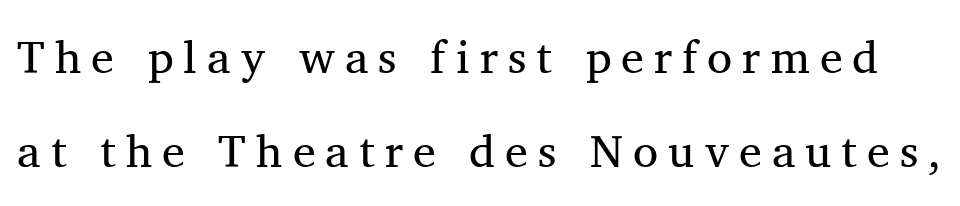
{"serif": "yes", "italic": "no", "bold": "no", "weight": "regular", "width": "normal", "stroke_contrast": "medium", "x_height": "medium", "monospaced": "no", "underline": "no", "line_spacing": "loose", "line_spacing_ratio": 2.05, "letter_spacing": "wide", "letter_spacing_em": 0.22, "glyph_px": 46}
